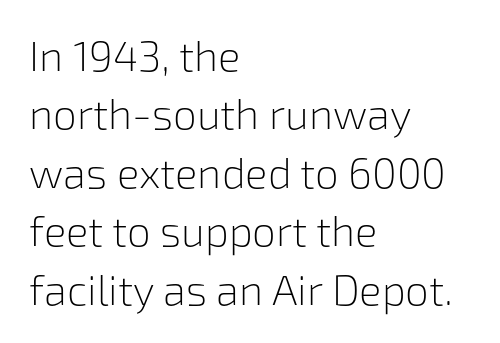
Q: Is the text bold? A: No.
Q: Is the text italic (slanted)? A: No, it is upright.
Q: Is the typeface a serif or a sans-serif typeface? A: Sans-serif.
Q: Is the text underlined? A: No.
Q: How is the paragraph aligned? A: Left-aligned.
Q: Is the spacing between letters normal or unusually wide? A: Normal.
Q: Is the spacing between lines tight, normal or loose? A: Normal.
Q: Width (condensed, normal, or wide)? A: Normal.
Q: Stroke contrast? A: Low.
Q: x-height? A: Medium.
Q: Monospaced? A: No.
